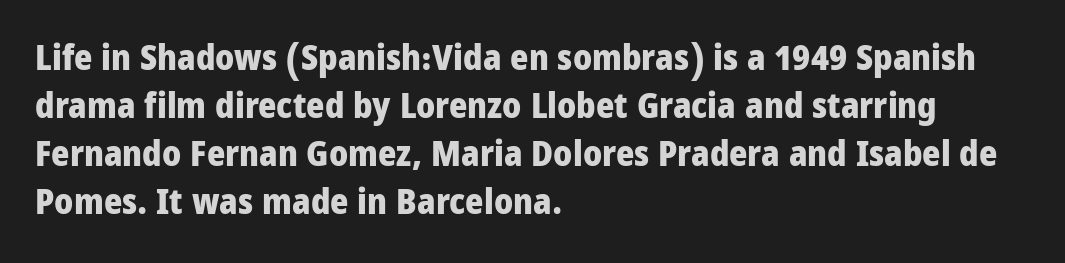
The image shows 35 px heavy, condensed sans-serif type, upright; set left-aligned, normal line spacing (1.37x), normal letter spacing, not underlined; low stroke contrast and a large x-height.
